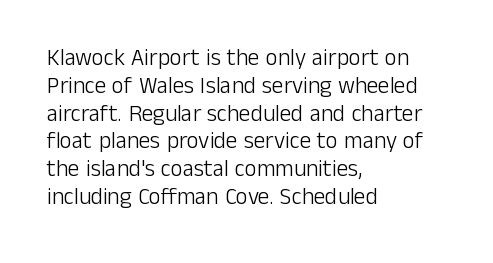
Q: Is the text bold? A: No.
Q: Is the text italic (slanted)? A: No, it is upright.
Q: Is the text underlined? A: No.
Q: How is the paragraph aligned? A: Left-aligned.
Q: Is the spacing between letters normal or unusually wide? A: Normal.
